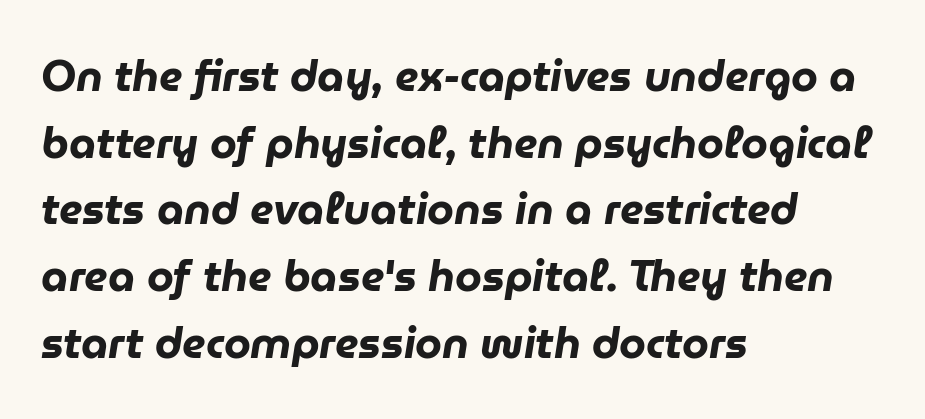
{"italic": "yes", "lean": "right", "slant_degrees": 9, "bold": "yes", "weight": "heavy", "width": "normal", "stroke_contrast": "low", "x_height": "medium", "monospaced": "no", "underline": "no", "align": "left", "line_spacing": "normal", "line_spacing_ratio": 1.55, "letter_spacing": "normal", "letter_spacing_em": 0.0, "glyph_px": 43}
